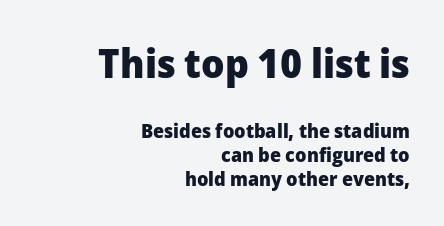
{"serif": "no", "italic": "no", "bold": "yes", "weight": "heavy", "width": "normal", "stroke_contrast": "low", "x_height": "medium", "monospaced": "no", "underline": "no", "align": "right", "line_spacing_ratio": 1.2, "letter_spacing": "normal", "letter_spacing_em": 0.0, "larger_block": "first", "size_ratio": 2.05, "glyph_px": 41}
